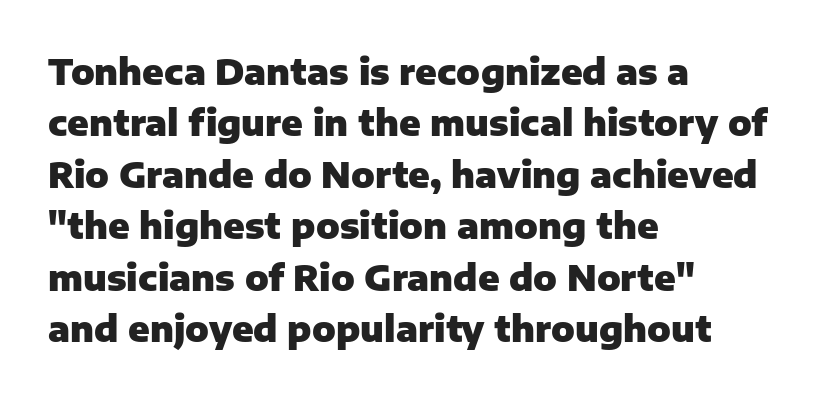
Q: Is the text bold? A: Yes.
Q: Is the text italic (slanted)? A: No, it is upright.
Q: Is the typeface a serif or a sans-serif typeface? A: Sans-serif.
Q: Is the text underlined? A: No.
Q: How is the paragraph aligned? A: Left-aligned.
Q: Is the spacing between letters normal or unusually wide? A: Normal.
Q: Is the spacing between lines tight, normal or loose? A: Normal.
Q: Width (condensed, normal, or wide)? A: Normal.
Q: Stroke contrast? A: Low.
Q: x-height? A: Medium.
Q: Monospaced? A: No.
